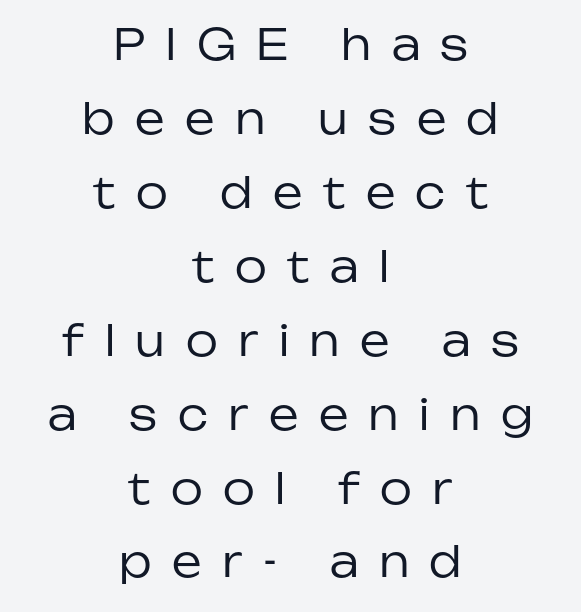
The image shows 42 px regular-weight sans-serif type, upright; set centered, line spacing 1.76x, unusually wide letter spacing (+0.49 em), not underlined; low stroke contrast and a medium x-height.
